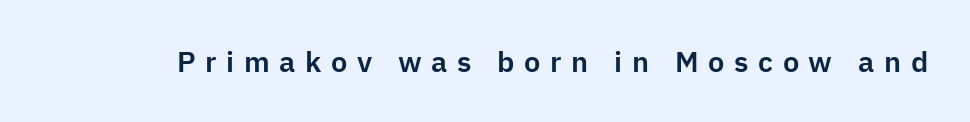
Italic? Not at all — the glyphs are vertical. You can tell from the bare stems that sans-serif type was used. Look at the tracking — it's clearly loosened, letters drifting apart. A typesetter would call this proportional, since set widths differ per character. Type without underlining.
